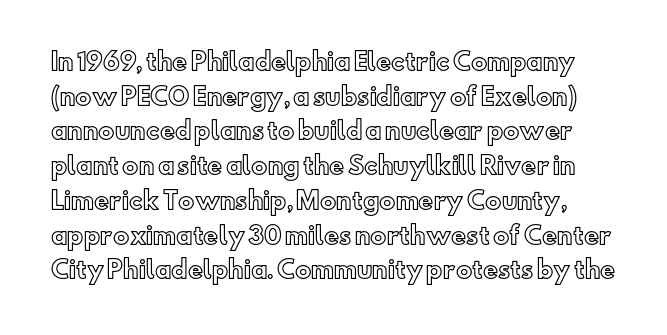
The image shows 23 px text type, upright; set normal line spacing (1.51x), normal letter spacing, not underlined.
